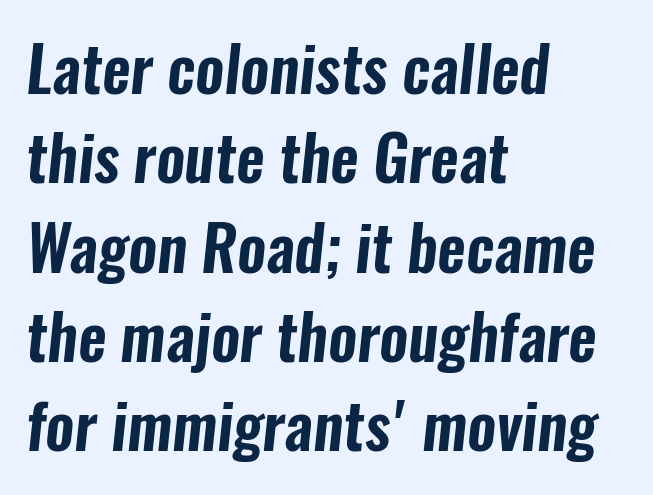
The image shows 62 px condensed sans-serif type; set left-aligned, normal line spacing (1.44x), normal letter spacing, not underlined; low stroke contrast and a medium x-height.
